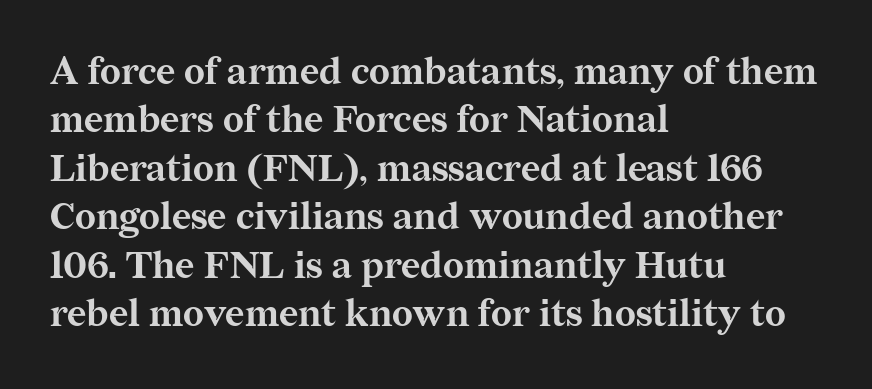
The image shows 37 px bold serif type, upright; set left-aligned, normal line spacing (1.31x), normal letter spacing, not underlined; medium stroke contrast and a medium x-height.
